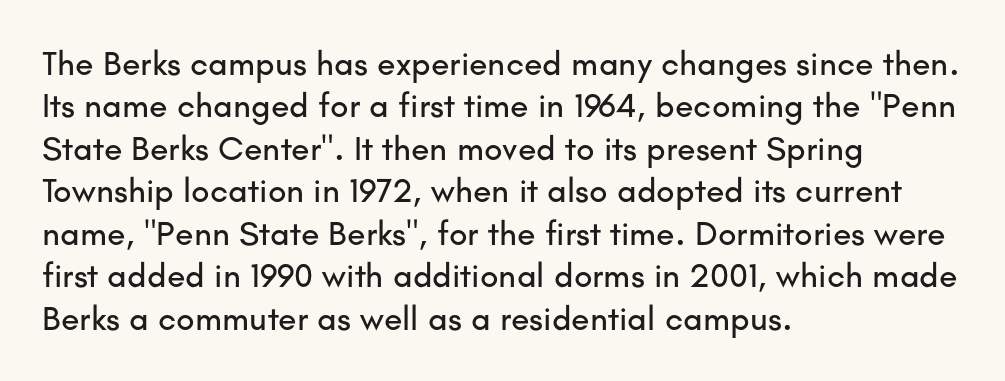
The image shows 34 px sans-serif type, upright; set left-aligned, normal line spacing (1.25x), normal letter spacing, not underlined; low stroke contrast and a small x-height.
